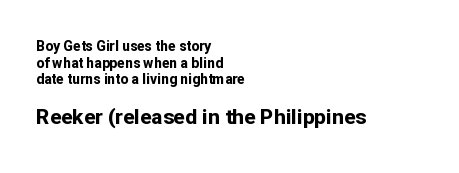
Q: Is the text bold? A: Yes.
Q: Is the text italic (slanted)? A: No, it is upright.
Q: Is the text underlined? A: No.
Q: How is the paragraph aligned? A: Left-aligned.
Q: Is the spacing between letters normal or unusually wide? A: Normal.
Q: Which block of text is set in a larger size, the first (top) or the second (bottom)? A: The second (bottom) one.
